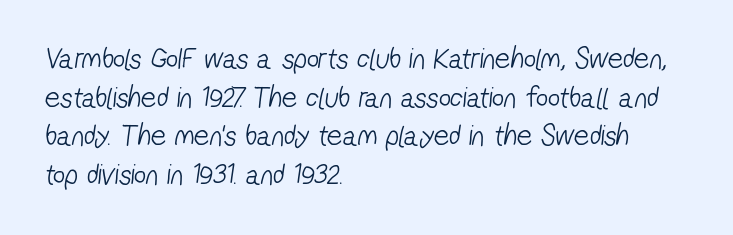
The image shows 30 px light, condensed sans-serif type; set left-aligned, normal line spacing (1.29x), normal letter spacing, not underlined; low stroke contrast and a medium x-height.
